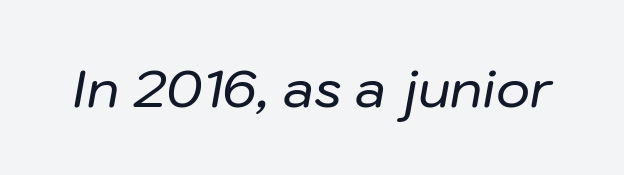
{"italic": "yes", "lean": "right", "slant_degrees": 10, "width": "normal", "stroke_contrast": "low", "x_height": "medium", "monospaced": "no", "underline": "no", "letter_spacing": "normal", "letter_spacing_em": 0.0, "glyph_px": 52}
